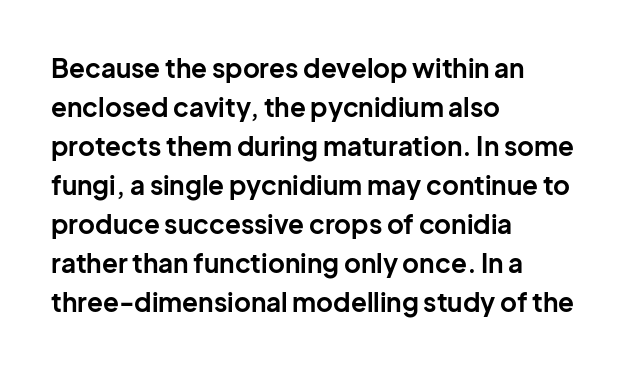
Q: Is the text bold? A: Yes.
Q: Is the text italic (slanted)? A: No, it is upright.
Q: Is the text underlined? A: No.
Q: How is the paragraph aligned? A: Left-aligned.
Q: Is the spacing between letters normal or unusually wide? A: Normal.
Q: Is the spacing between lines tight, normal or loose? A: Normal.
